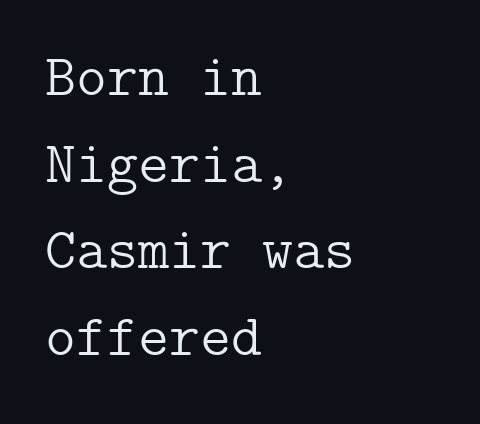
The image shows 59 px light serif type, upright; set left-aligned, normal line spacing (1.47x), normal letter spacing, not underlined; low stroke contrast and a medium x-height.
